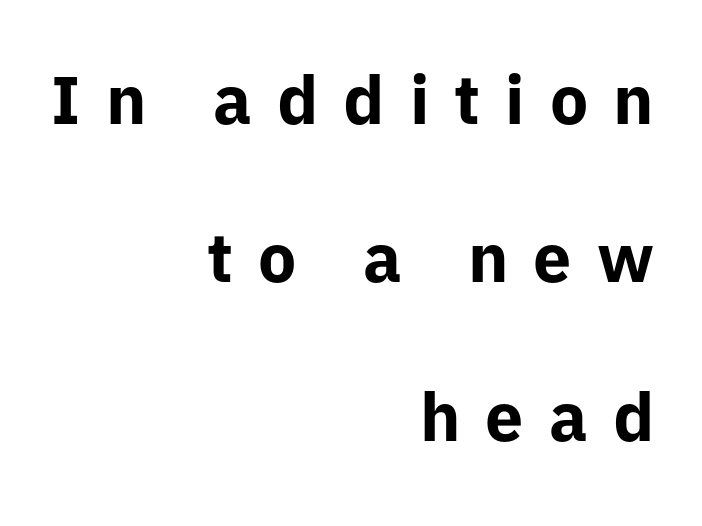
The image shows 68 px bold sans-serif type, upright; set right-aligned, loose line spacing (2.33x), unusually wide letter spacing (+0.37 em), not underlined; low stroke contrast and a medium x-height.
